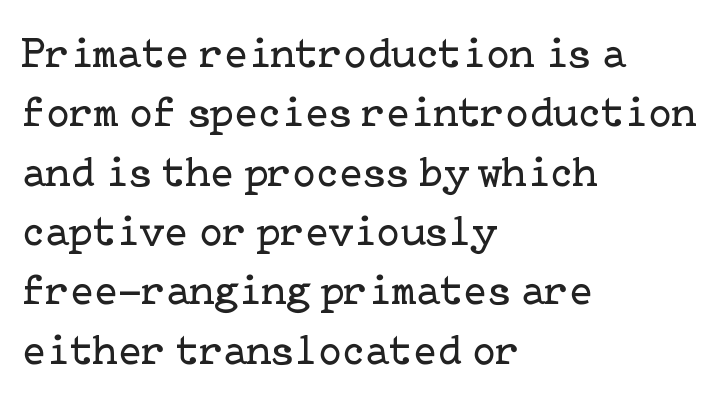
Q: Is the text bold? A: No.
Q: Is the text italic (slanted)? A: No, it is upright.
Q: Is the typeface a serif or a sans-serif typeface? A: Serif.
Q: Is the text underlined? A: No.
Q: How is the paragraph aligned? A: Left-aligned.
Q: Is the spacing between letters normal or unusually wide? A: Normal.
Q: Is the spacing between lines tight, normal or loose? A: Normal.
Q: Width (condensed, normal, or wide)? A: Normal.
Q: Stroke contrast? A: Low.
Q: x-height? A: Medium.
